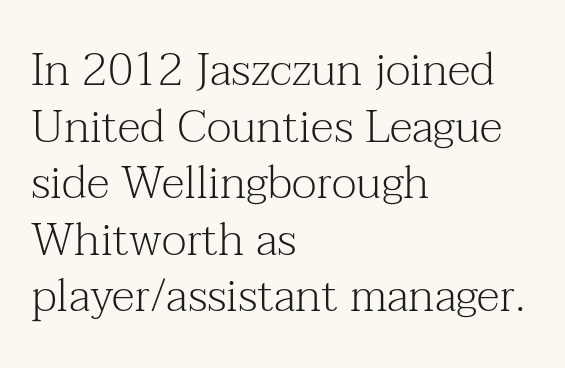
The rendering uses natural spacing where letterforms have individual widths. Each letter's strokes conclude with small projecting serifs. Weight class: somewhere from thin through regular. These lines are set flush left with a ragged right edge.
